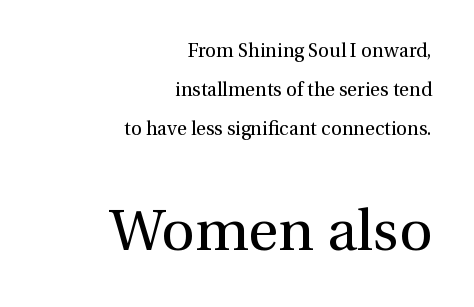
The image shows 58 px regular-weight serif type, upright; set right-aligned, loose line spacing (2.06x), normal letter spacing, not underlined; the second (bottom) block is 3.05x larger; medium stroke contrast and a medium x-height.
